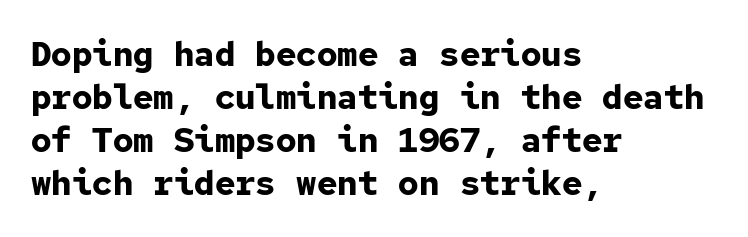
{"serif": "no", "italic": "no", "bold": "yes", "weight": "bold", "width": "normal", "stroke_contrast": "low", "x_height": "medium", "monospaced": "yes", "underline": "no", "align": "left", "line_spacing": "normal", "line_spacing_ratio": 1.26, "letter_spacing": "normal", "letter_spacing_em": 0.0, "glyph_px": 34}
